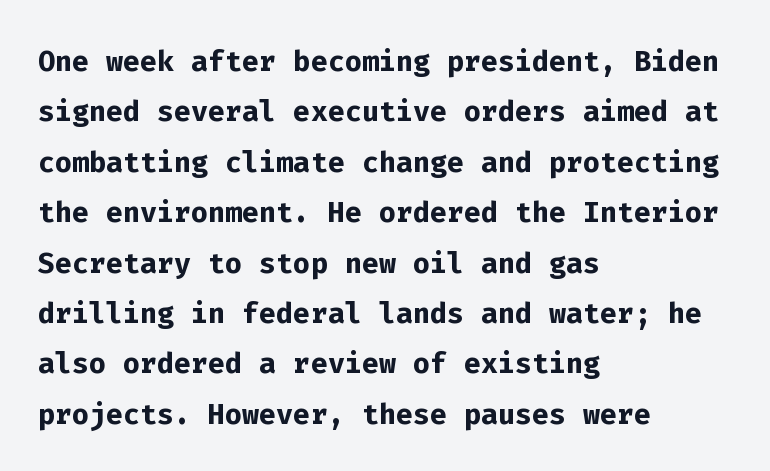
The image shows 40 px semibold sans-serif type, upright, monospaced; set left-aligned, normal line spacing (1.26x), normal letter spacing, not underlined; low stroke contrast and a medium x-height.
